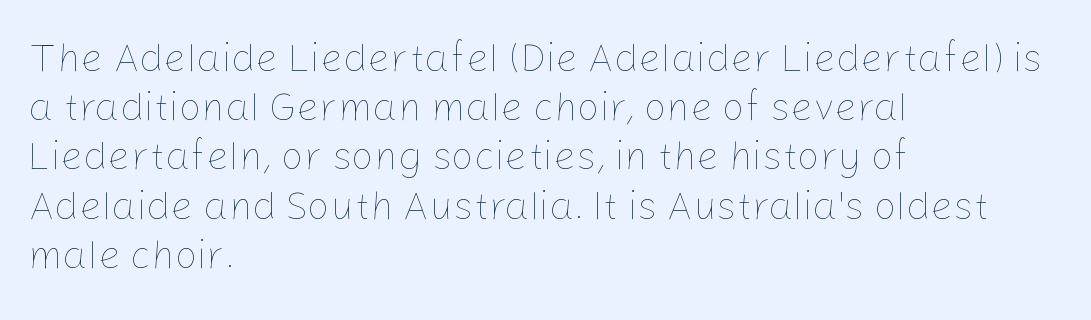
The image shows 40 px thin type, upright; set left-aligned, line spacing 1.23x, normal letter spacing, not underlined; low stroke contrast and a medium x-height.
